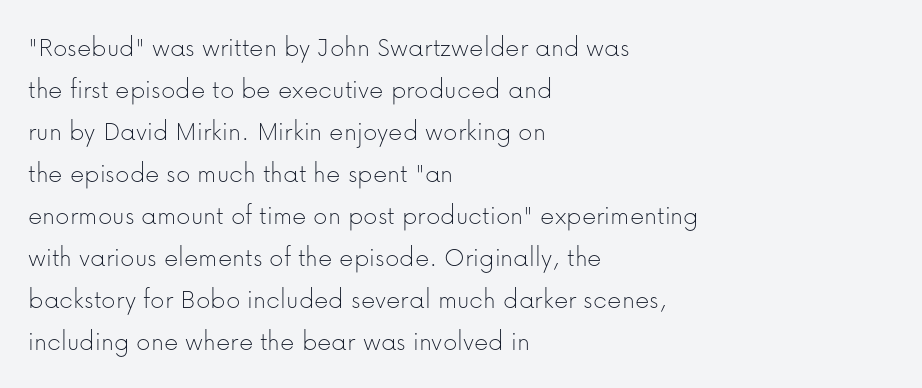
The image shows 28 px thin sans-serif type, upright; set left-aligned, normal line spacing (1.5x), normal letter spacing, not underlined; low stroke contrast and a medium x-height.
